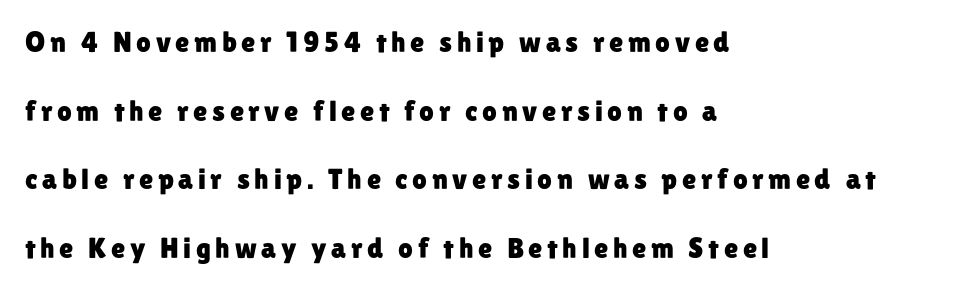
{"serif": "no", "italic": "no", "width": "normal", "stroke_contrast": "low", "x_height": "medium", "monospaced": "no", "underline": "no", "align": "left", "line_spacing": "loose", "line_spacing_ratio": 2.37, "glyph_px": 29}
